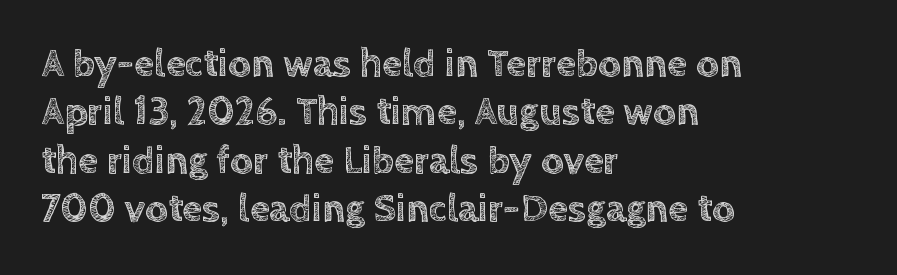
{"italic": "no", "width": "normal", "x_height": "large", "monospaced": "no", "underline": "no", "align": "left", "line_spacing_ratio": 1.21, "letter_spacing": "normal", "letter_spacing_em": 0.0, "glyph_px": 40}
